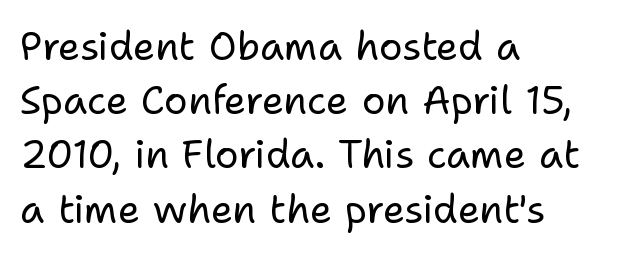
The image shows 39 px regular-weight sans-serif type, upright; set left-aligned, normal line spacing (1.39x), normal letter spacing, not underlined; low stroke contrast and a medium x-height.
